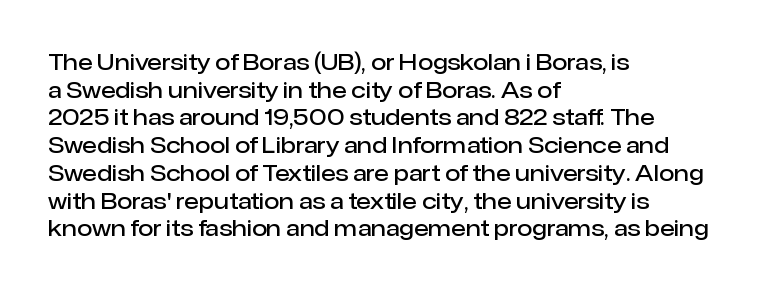
Q: Is the text bold? A: Semi-bold.
Q: Is the text italic (slanted)? A: No, it is upright.
Q: Is the text underlined? A: No.
Q: How is the paragraph aligned? A: Left-aligned.
Q: Is the spacing between letters normal or unusually wide? A: Normal.
Q: Is the spacing between lines tight, normal or loose? A: Normal.
